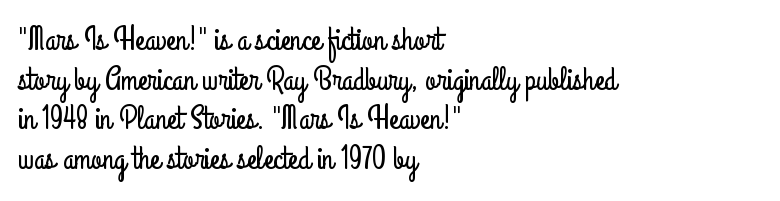
The image shows 32 px condensed sans-serif type; set left-aligned, line spacing 1.24x, normal letter spacing, not underlined; low stroke contrast and a small x-height.
